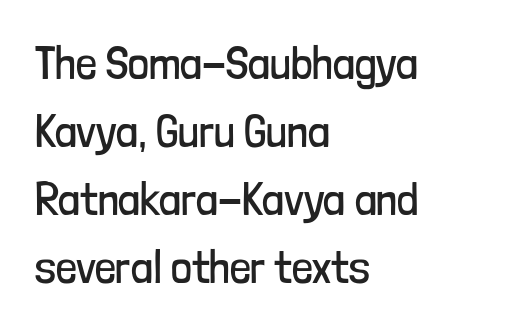
Q: Is the text bold? A: No.
Q: Is the text italic (slanted)? A: No, it is upright.
Q: Is the typeface a serif or a sans-serif typeface? A: Sans-serif.
Q: Is the text underlined? A: No.
Q: How is the paragraph aligned? A: Left-aligned.
Q: Is the spacing between letters normal or unusually wide? A: Normal.
Q: Is the spacing between lines tight, normal or loose? A: Normal.
Q: Width (condensed, normal, or wide)? A: Condensed.
Q: Stroke contrast? A: Low.
Q: x-height? A: Medium.
Q: Monospaced? A: No.
